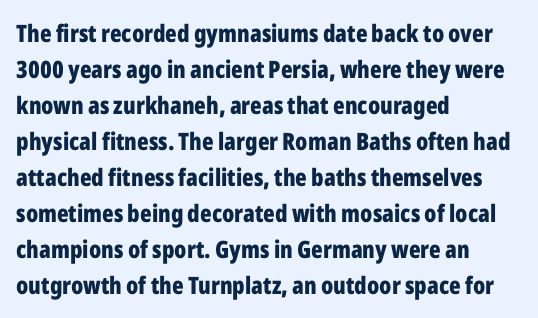
Q: Is the text bold? A: Yes.
Q: Is the text italic (slanted)? A: No, it is upright.
Q: Is the text underlined? A: No.
Q: How is the paragraph aligned? A: Left-aligned.
Q: Is the spacing between letters normal or unusually wide? A: Normal.
Q: Is the spacing between lines tight, normal or loose? A: Normal.
